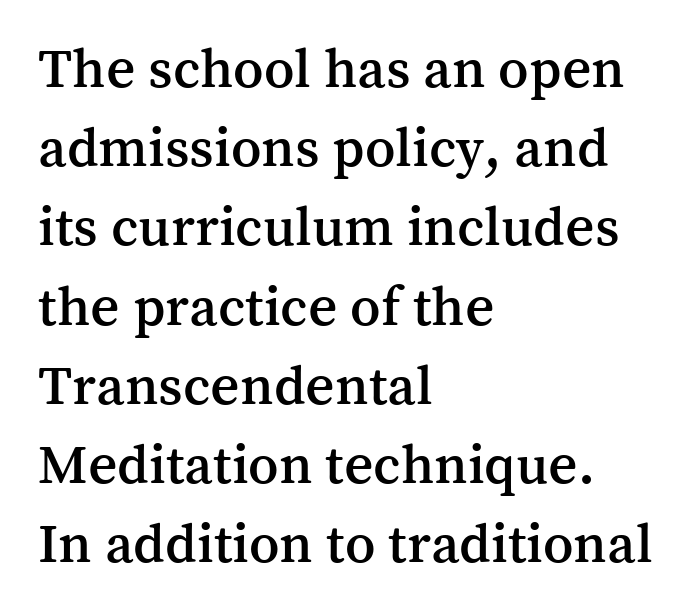
Q: Is the text italic (slanted)? A: No, it is upright.
Q: Is the typeface a serif or a sans-serif typeface? A: Serif.
Q: Is the text underlined? A: No.
Q: How is the paragraph aligned? A: Left-aligned.
Q: Is the spacing between letters normal or unusually wide? A: Normal.
Q: Is the spacing between lines tight, normal or loose? A: Normal.
Q: Width (condensed, normal, or wide)? A: Normal.
Q: Stroke contrast? A: Medium.
Q: x-height? A: Medium.
Q: Monospaced? A: No.
